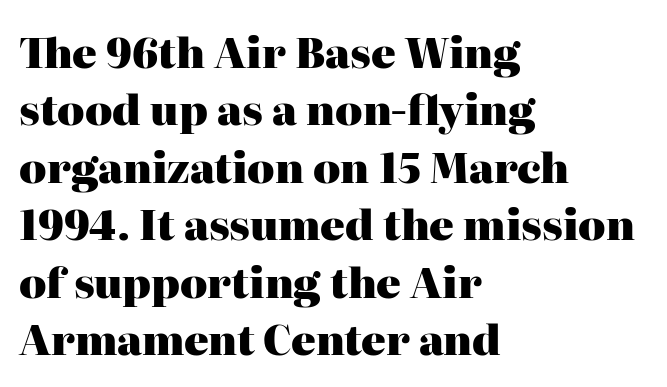
The image shows 41 px heavy serif type, upright; set left-aligned, normal line spacing (1.4x), normal letter spacing, not underlined; high stroke contrast and a medium x-height.
